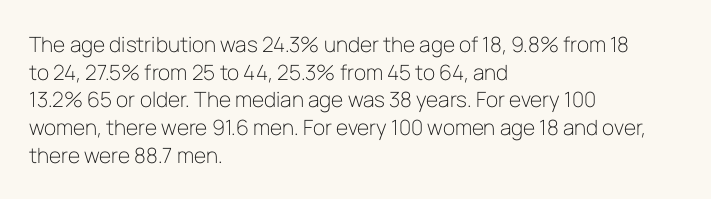
The image shows 21 px text type, upright; set left-aligned, normal line spacing (1.32x), normal letter spacing, not underlined.
